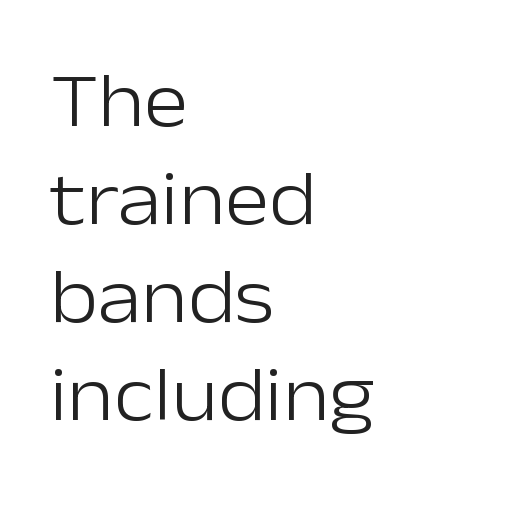
The image shows 76 px light sans-serif type, upright; set left-aligned, normal line spacing (1.29x), normal letter spacing, not underlined; low stroke contrast and a medium x-height.
